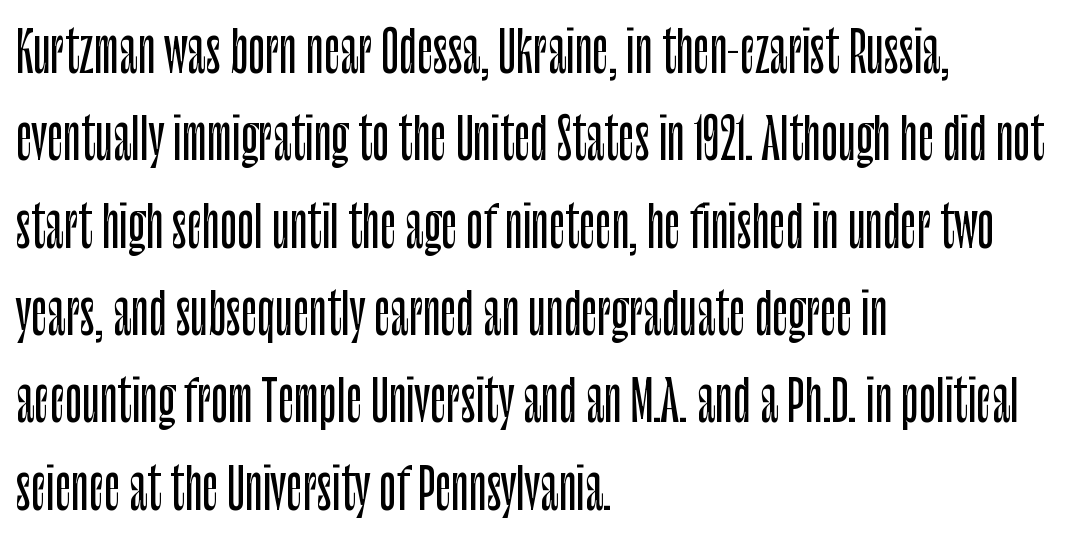
{"serif": "no", "italic": "no", "width": "condensed", "stroke_contrast": "low", "x_height": "large", "monospaced": "no", "underline": "no", "align": "left", "line_spacing": "normal", "line_spacing_ratio": 1.56, "letter_spacing": "normal", "letter_spacing_em": 0.0, "glyph_px": 56}
